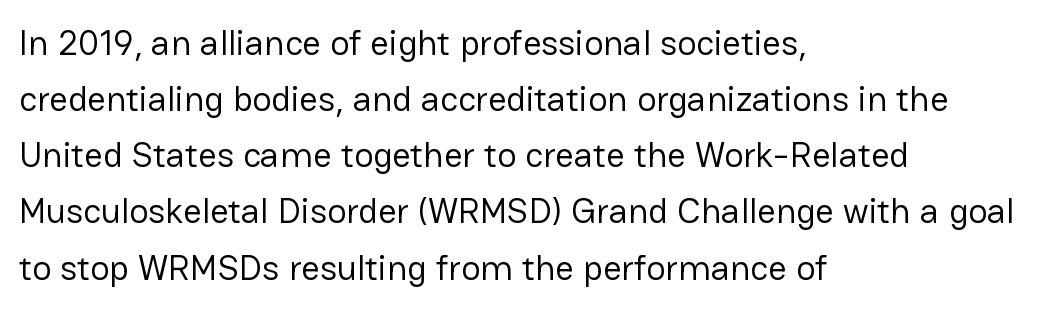
The image shows 36 px regular-weight sans-serif type, upright; set left-aligned, normal line spacing (1.56x), normal letter spacing, not underlined; low stroke contrast and a medium x-height.
